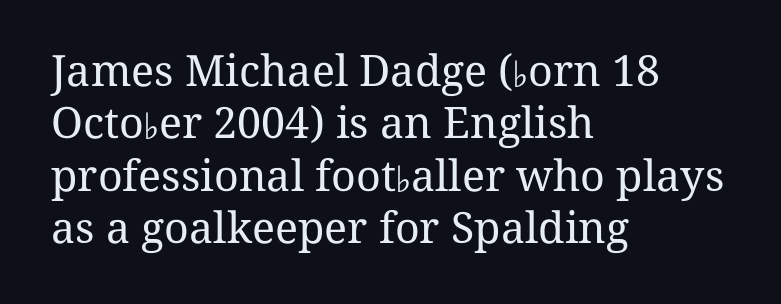
Note the varied advance widths — an 'i' is clearly narrower than an 'm'. Only glyphs here, with clear space below each row. Unlike a clean sans, this face finishes its strokes with serifs. The text block is weighted toward the left margin, trailing off unevenly rightward.
